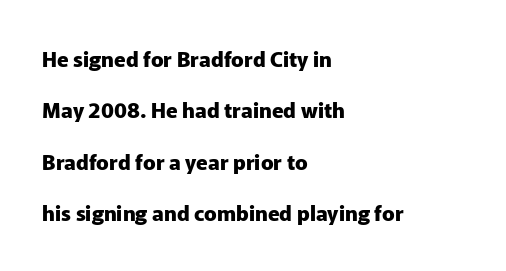
Q: Is the text bold? A: Yes.
Q: Is the text italic (slanted)? A: No, it is upright.
Q: Is the text underlined? A: No.
Q: How is the paragraph aligned? A: Left-aligned.
Q: Is the spacing between letters normal or unusually wide? A: Normal.
Q: Is the spacing between lines tight, normal or loose? A: Loose.
